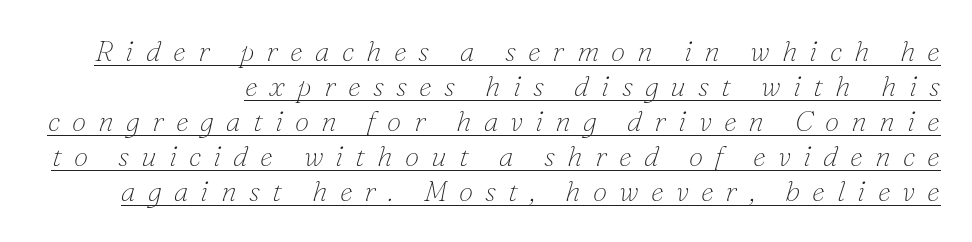
The text carries the slant typical of an italic or oblique font. The specimen includes a rule beneath the text block's lines. Weight: in the light-to-regular range. Spacing verdict: proportional, widths tailored to each character.
